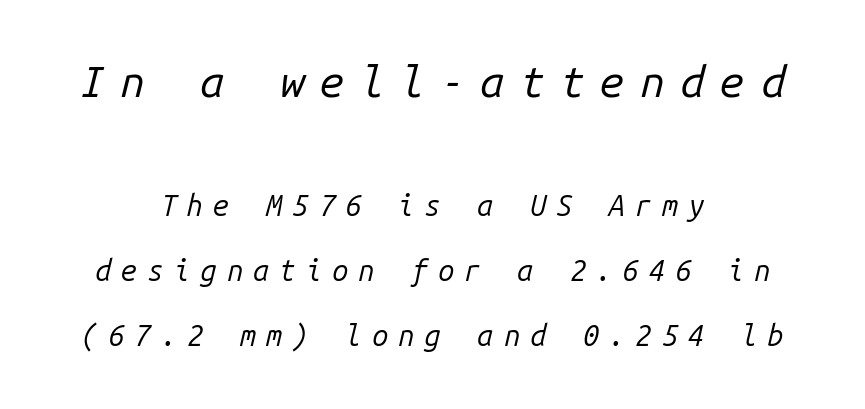
This sample is center-justified, so both line endings float freely. You could count columns in this text — the font is strictly monospaced. Whoever set this chose breathing room over compactness in the vertical rhythm. The letterforms stand isolated, each surrounded by extra space. Rule under the text: the space is simply empty. Letters have the restrained weight of plain body copy at most.
